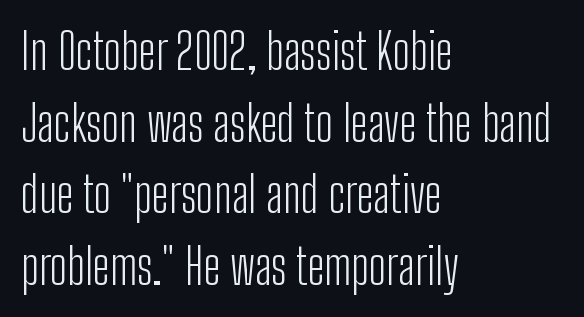
Q: Is the text bold? A: No.
Q: Is the text italic (slanted)? A: No, it is upright.
Q: Is the typeface a serif or a sans-serif typeface? A: Sans-serif.
Q: Is the text underlined? A: No.
Q: How is the paragraph aligned? A: Left-aligned.
Q: Is the spacing between letters normal or unusually wide? A: Normal.
Q: Is the spacing between lines tight, normal or loose? A: Normal.
Q: Width (condensed, normal, or wide)? A: Condensed.
Q: Stroke contrast? A: Low.
Q: x-height? A: Medium.
Q: Monospaced? A: No.
